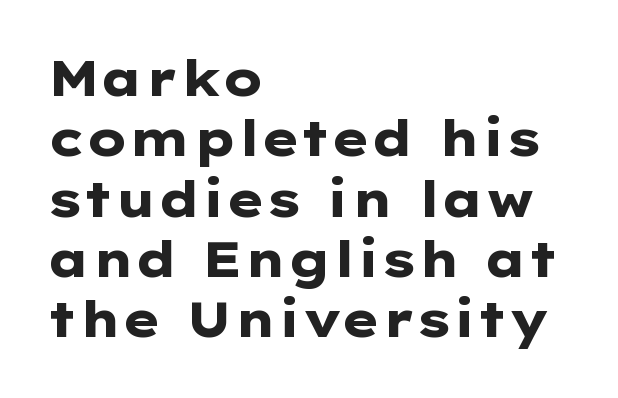
The image shows 49 px heavy, wide sans-serif type, upright; set left-aligned, line spacing 1.23x, normal letter spacing, not underlined; low stroke contrast and a medium x-height.
